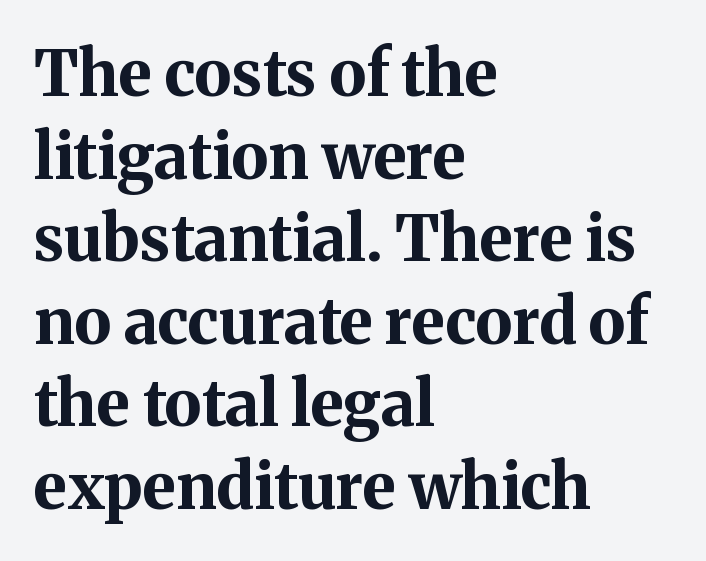
Tall strokes in this sample are plumb rather than angled. Spacing verdict: proportional, widths tailored to each character. These lines sit exactly where default settings would place them. The area under the type is left untouched.
